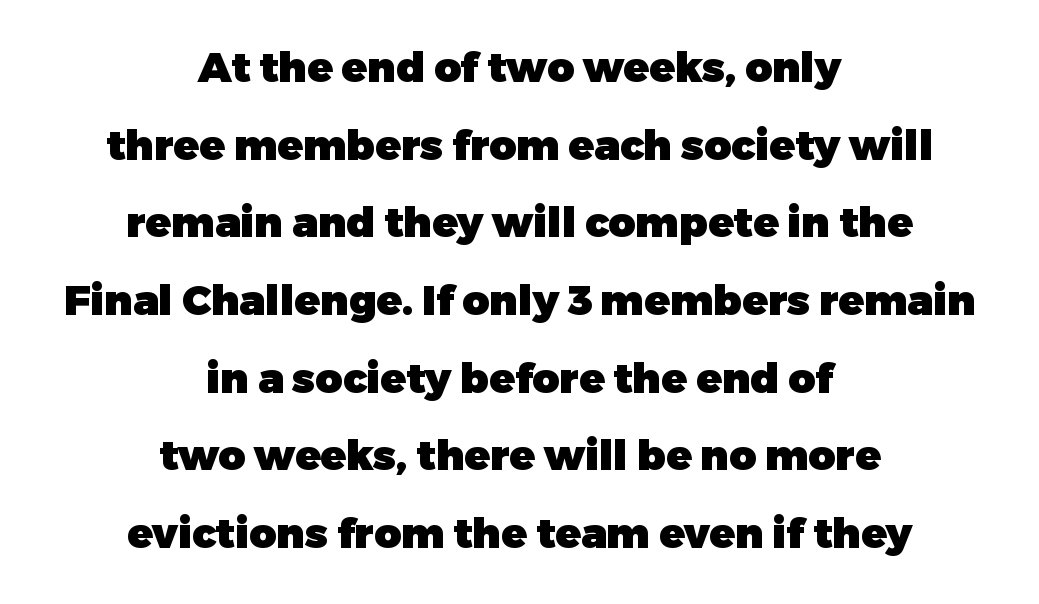
Q: Is the text bold? A: Yes.
Q: Is the text italic (slanted)? A: No, it is upright.
Q: Is the typeface a serif or a sans-serif typeface? A: Sans-serif.
Q: Is the text underlined? A: No.
Q: How is the paragraph aligned? A: Centered.
Q: Is the spacing between letters normal or unusually wide? A: Normal.
Q: Width (condensed, normal, or wide)? A: Normal.
Q: Stroke contrast? A: Low.
Q: x-height? A: Medium.
Q: Monospaced? A: No.
